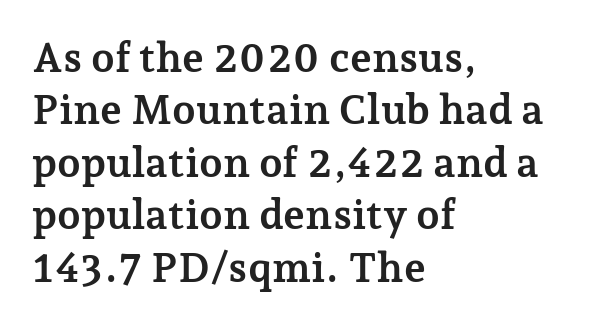
{"serif": "yes", "italic": "no", "bold": "yes", "weight": "semibold", "width": "normal", "stroke_contrast": "low", "x_height": "medium", "monospaced": "no", "underline": "no", "align": "left", "line_spacing": "normal", "line_spacing_ratio": 1.25, "letter_spacing": "normal", "letter_spacing_em": 0.0, "glyph_px": 42}
